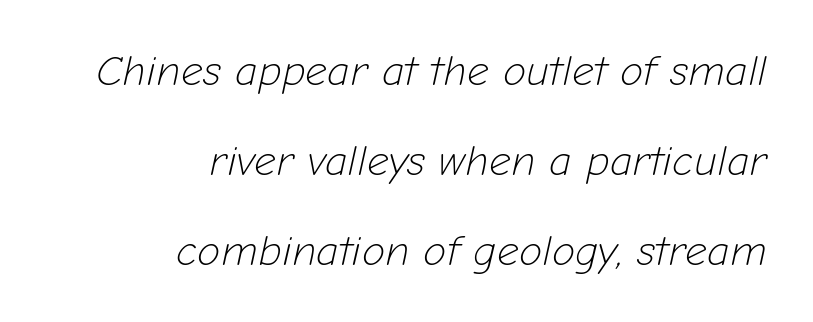
The line-height multiplier appears high, well above default. The specimen reads as italic at a glance. The words here are not underlined. Looks like regular typesetting: each glyph gets only the width it needs. These lines are set flush right with a ragged left edge.
